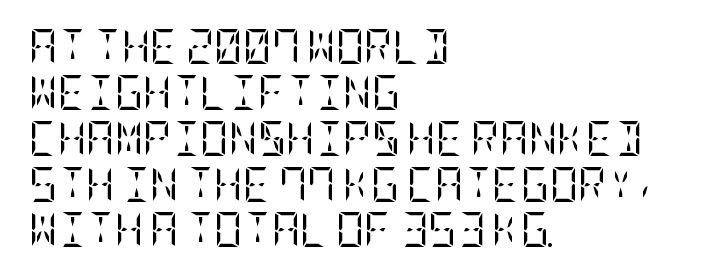
The image shows 35 px regular-weight, condensed serif type, upright; set left-aligned, normal line spacing (1.31x), normal letter spacing, not underlined; low stroke contrast and a large x-height.
